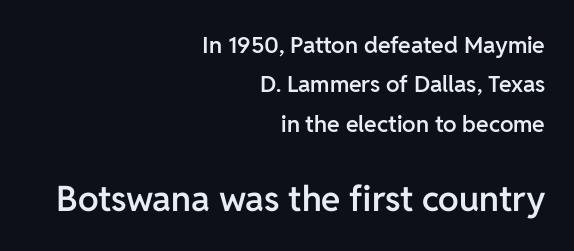
Posture: vertical. Firm but not heavy-handed strokes: this text is semibold. Reading top to bottom, the characters get bigger at the block break. The passage shown has conventional tracking throughout.
